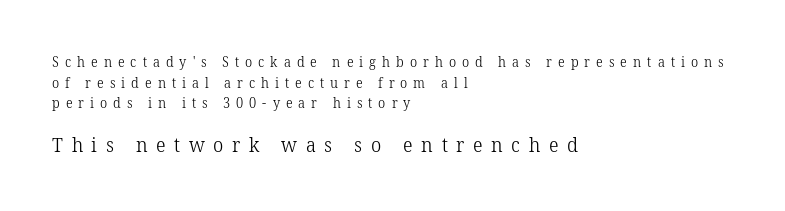
Display-style spreading of the glyphs; the letterfit is very open. The characters are drawn with everyday or finer stroke widths. Bare-footed words on every line. One glance says typical: line gaps are just what's usual. Reading down the block, your eye returns to a fixed left position each line.
